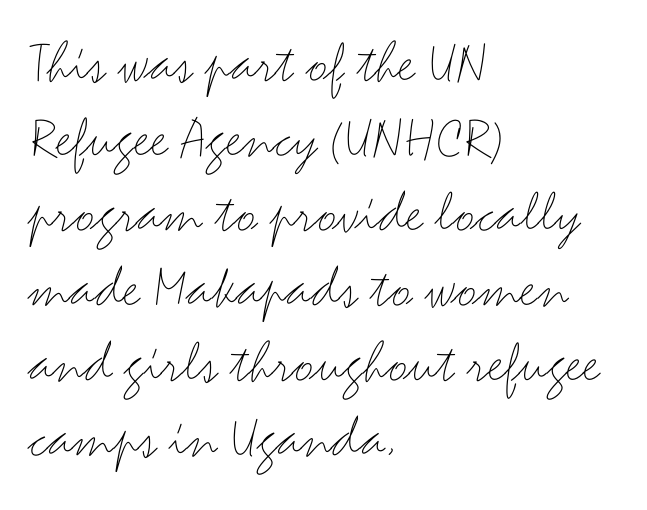
The image shows 61 px thin, wide sans-serif type; set left-aligned, line spacing 1.23x, normal letter spacing, not underlined; medium stroke contrast and a small x-height.
